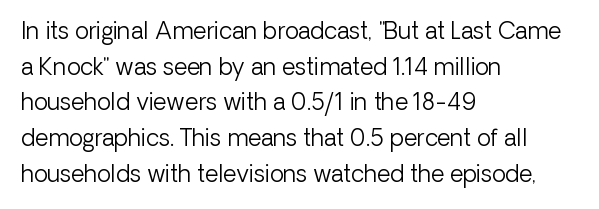
Baseline-to-baseline distance is the conventional proportion of letter height. The passage is arranged the way most books set body copy — flush left. The glyphs are unaccompanied by any horizontal stroke below them. The gaps between neighbouring characters are ordinary and unremarkable.
